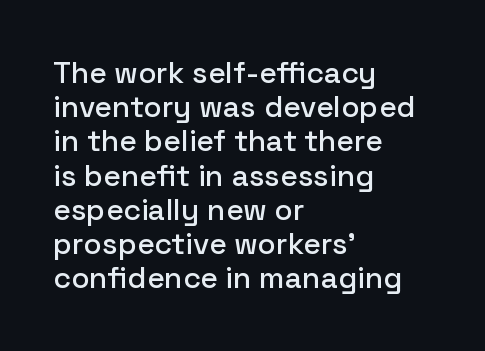
{"serif": "no", "italic": "no", "width": "normal", "stroke_contrast": "low", "x_height": "medium", "monospaced": "no", "underline": "no", "align": "left", "line_spacing": "tight", "line_spacing_ratio": 1.14, "letter_spacing": "normal", "letter_spacing_em": 0.0, "glyph_px": 30}
